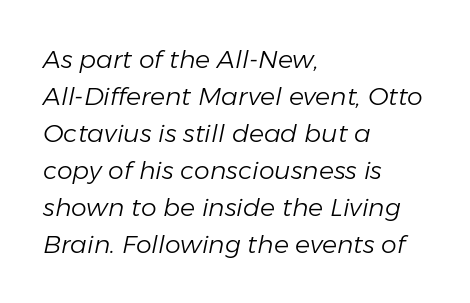
{"italic": "yes", "lean": "right", "slant_degrees": 11, "bold": "no", "underline": "no", "align": "left", "line_spacing": "normal", "line_spacing_ratio": 1.48, "letter_spacing": "normal", "letter_spacing_em": 0.0, "glyph_px": 25}
